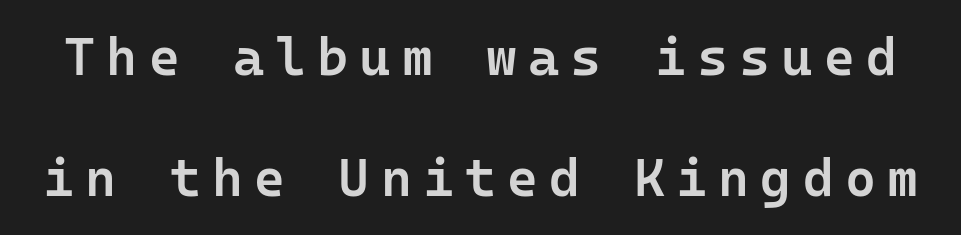
The image shows 53 px semibold sans-serif type, upright; set loose line spacing (2.29x), unusually wide letter spacing (+0.21 em), not underlined; low stroke contrast and a medium x-height.
